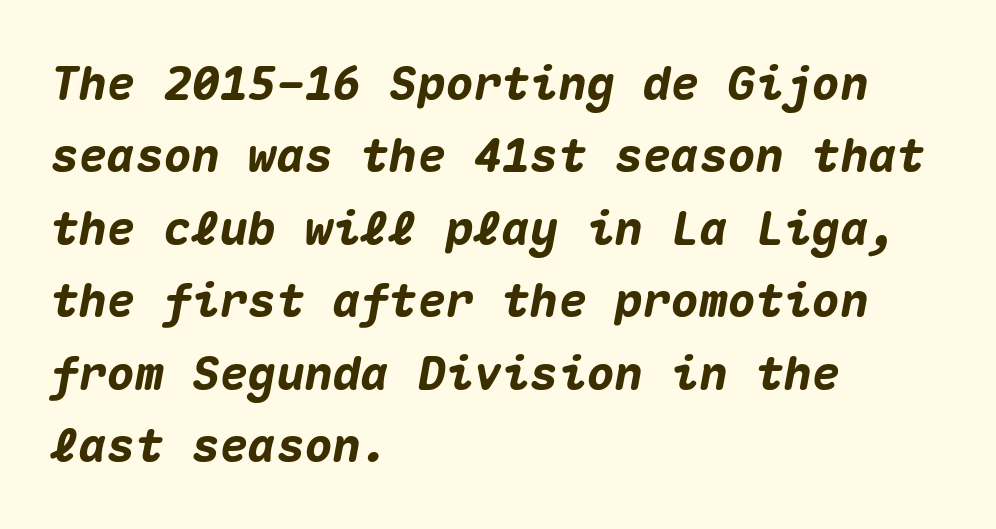
{"italic": "yes", "lean": "right", "slant_degrees": 10, "bold": "yes", "weight": "heavy", "width": "normal", "stroke_contrast": "medium", "x_height": "medium", "monospaced": "yes", "underline": "no", "align": "left", "line_spacing": "normal", "line_spacing_ratio": 1.54, "letter_spacing": "normal", "letter_spacing_em": 0.0, "glyph_px": 47}
